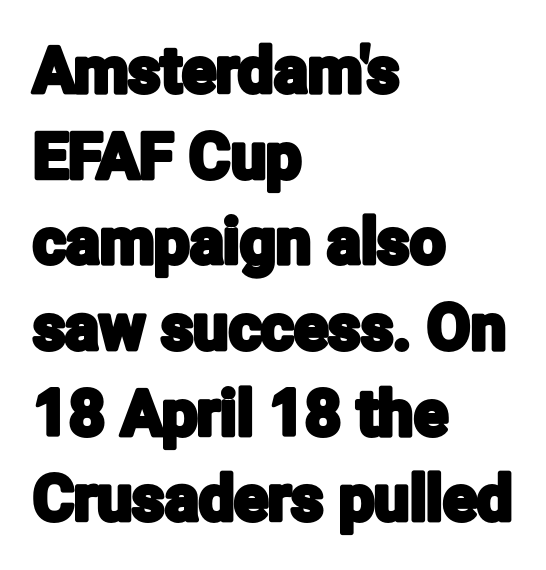
The image shows 63 px condensed sans-serif type, upright; set left-aligned, normal line spacing (1.36x), normal letter spacing, not underlined; low stroke contrast and a medium x-height.
